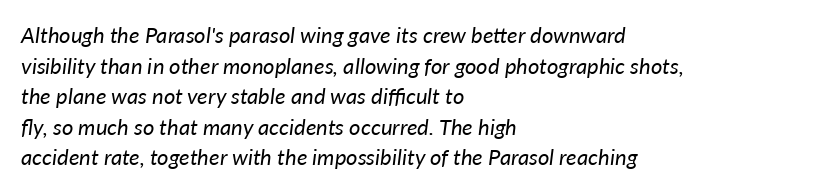
Q: Is the text bold? A: No.
Q: Is the text italic (slanted)? A: Yes, it leans right by about 7 degrees.
Q: Is the text underlined? A: No.
Q: How is the paragraph aligned? A: Left-aligned.
Q: Is the spacing between letters normal or unusually wide? A: Normal.
Q: Is the spacing between lines tight, normal or loose? A: Normal.
